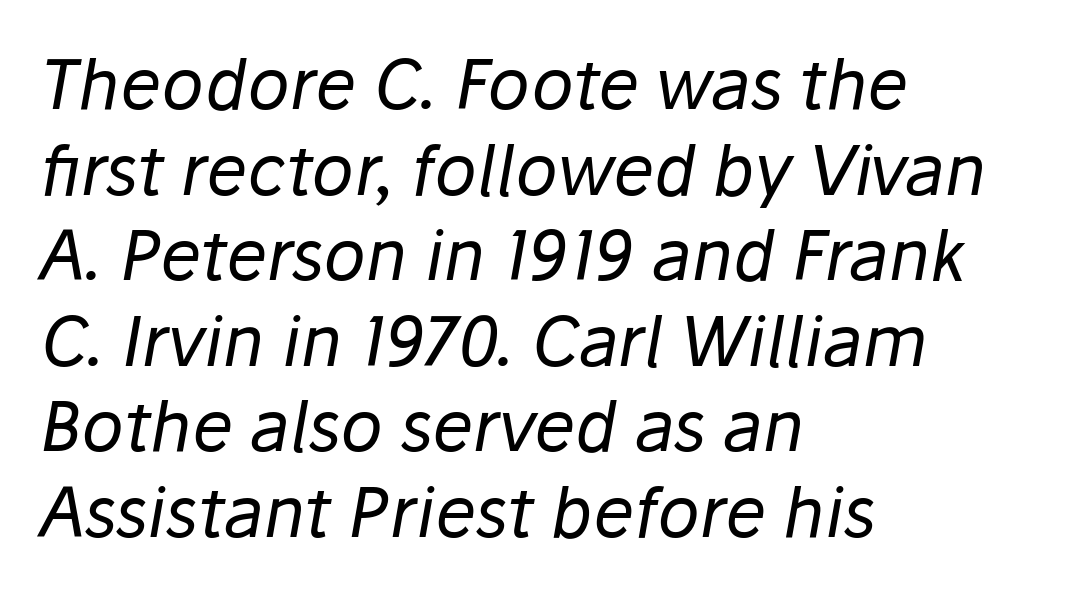
Q: Is the text bold? A: No.
Q: Is the text italic (slanted)? A: Yes, it leans right by about 10 degrees.
Q: Is the text underlined? A: No.
Q: How is the paragraph aligned? A: Left-aligned.
Q: Is the spacing between letters normal or unusually wide? A: Normal.
Q: Width (condensed, normal, or wide)? A: Normal.
Q: Stroke contrast? A: Low.
Q: x-height? A: Medium.
Q: Monospaced? A: No.
